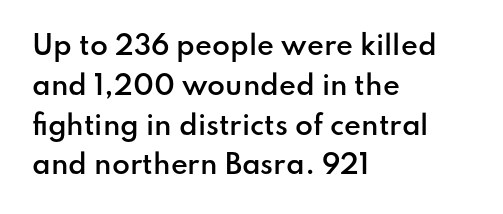
{"italic": "no", "bold": "semi", "underline": "no", "align": "left", "line_spacing": "normal", "line_spacing_ratio": 1.53, "letter_spacing": "normal", "letter_spacing_em": 0.0, "glyph_px": 26}
